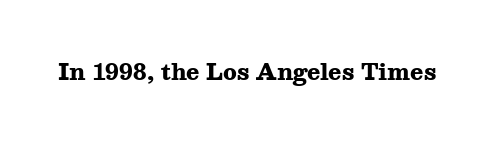
Short note: letters normally spaced. Words float on clear page, feet unadorned. The letters stand upright; this is a roman face. Heavy, bold letterforms.
